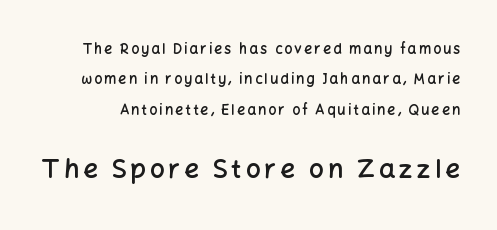
A typesetter would call this leading open, well beyond the default. Does the lettering tilt? It doesn't — this is upright. How heavy is the stroke? Medium-heavy — a semibold, shy of bold. The letters in the lower block stand taller than those in the block above. Only glyphs here, with clear space below each row.
